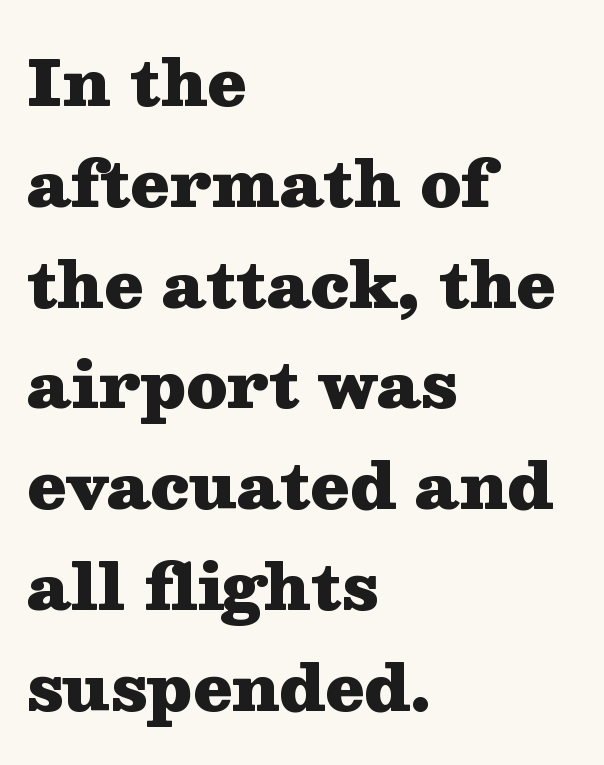
Q: Is the text bold? A: Yes.
Q: Is the text italic (slanted)? A: No, it is upright.
Q: Is the typeface a serif or a sans-serif typeface? A: Serif.
Q: Is the text underlined? A: No.
Q: How is the paragraph aligned? A: Left-aligned.
Q: Is the spacing between letters normal or unusually wide? A: Normal.
Q: Is the spacing between lines tight, normal or loose? A: Normal.
Q: Width (condensed, normal, or wide)? A: Wide.
Q: Stroke contrast? A: Medium.
Q: x-height? A: Medium.
Q: Monospaced? A: No.
